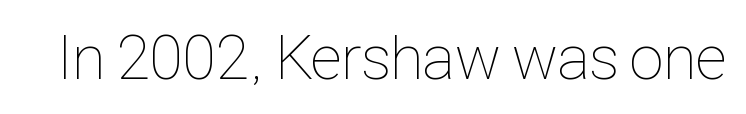
The image shows 63 px thin, condensed type, upright; set normal letter spacing, not underlined; low stroke contrast and a medium x-height.
